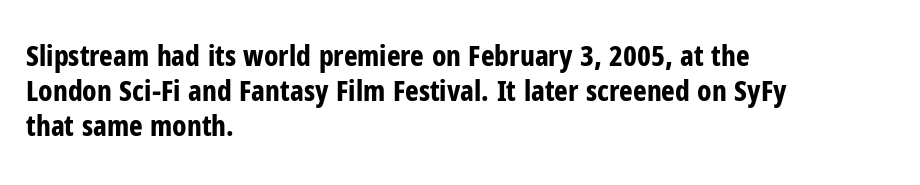
{"serif": "no", "italic": "no", "bold": "yes", "weight": "bold", "width": "condensed", "stroke_contrast": "low", "x_height": "medium", "monospaced": "no", "underline": "no", "align": "left", "line_spacing_ratio": 1.21, "letter_spacing": "normal", "letter_spacing_em": 0.0, "glyph_px": 29}
